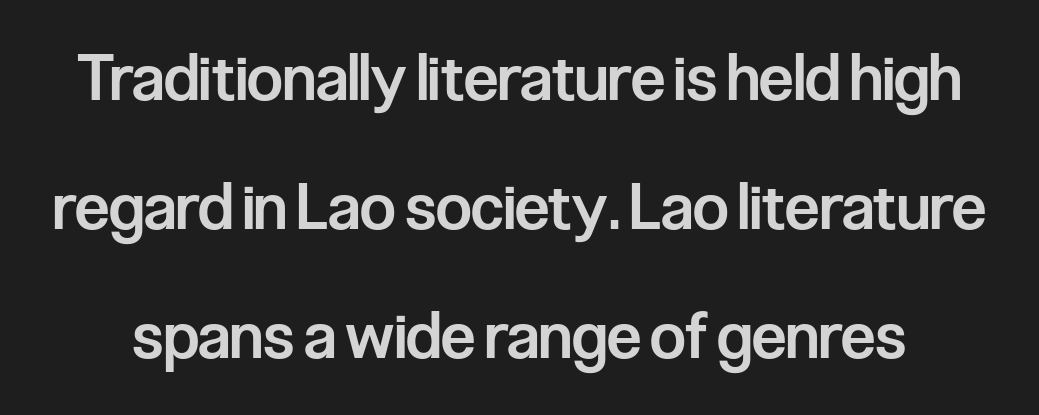
Q: Is the text bold? A: Semi-bold.
Q: Is the text italic (slanted)? A: No, it is upright.
Q: Is the typeface a serif or a sans-serif typeface? A: Sans-serif.
Q: Is the text underlined? A: No.
Q: Is the spacing between letters normal or unusually wide? A: Normal.
Q: Is the spacing between lines tight, normal or loose? A: Loose.
Q: Width (condensed, normal, or wide)? A: Condensed.
Q: Stroke contrast? A: Low.
Q: x-height? A: Medium.
Q: Monospaced? A: No.
